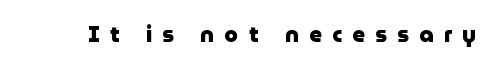
The image shows 22 px bold type, upright; set unusually wide letter spacing (+0.47 em), not underlined.
